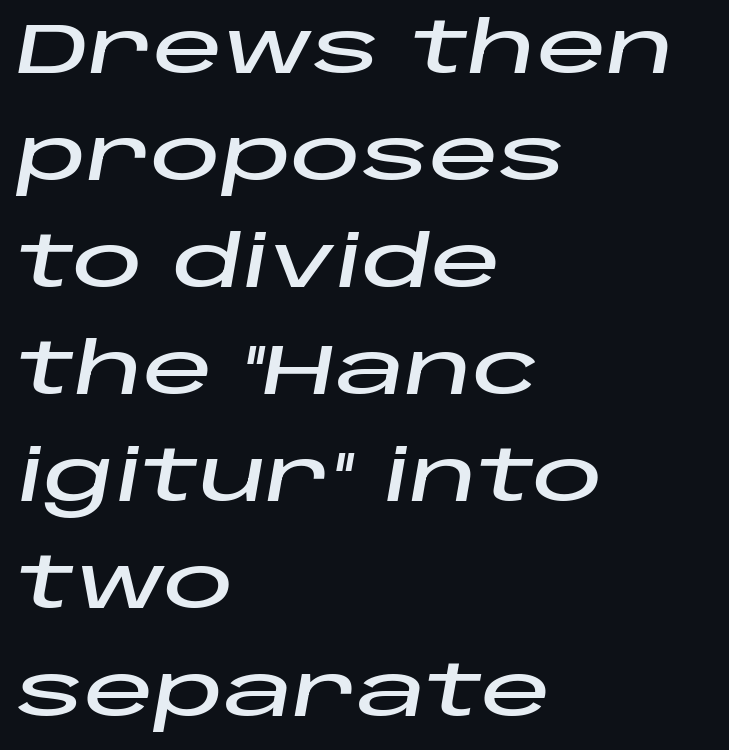
The image shows 70 px wide type, italic (leaning right); set left-aligned, normal line spacing (1.53x), normal letter spacing, not underlined; low stroke contrast and a large x-height.
